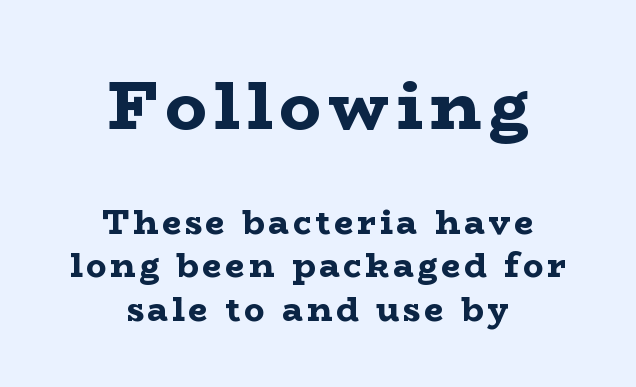
The image shows 69 px bold, wide serif type, upright; set centered, normal line spacing (1.28x), not underlined; the first (top) block is 2.03x larger; low stroke contrast and a medium x-height.
